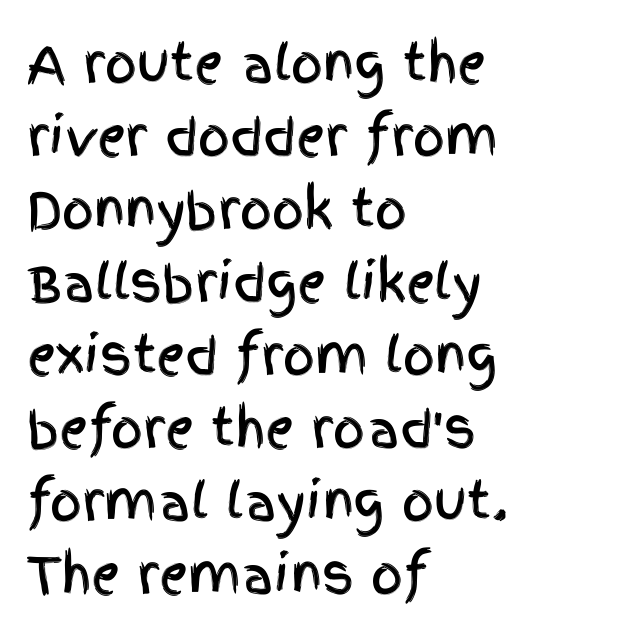
{"serif": "no", "italic": "no", "width": "condensed", "x_height": "large", "monospaced": "no", "underline": "no", "align": "left", "line_spacing": "normal", "line_spacing_ratio": 1.46, "letter_spacing": "normal", "letter_spacing_em": 0.0, "glyph_px": 50}
